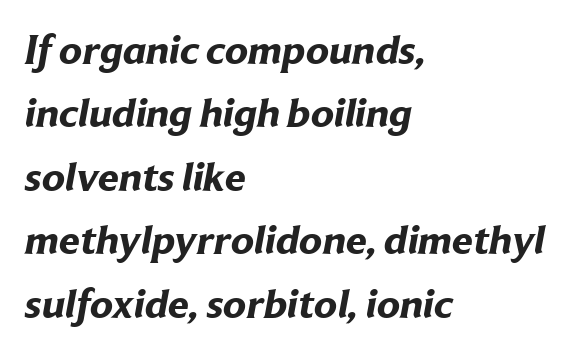
The image shows 42 px bold sans-serif type; set left-aligned, normal line spacing (1.51x), normal letter spacing, not underlined; low stroke contrast and a medium x-height.
